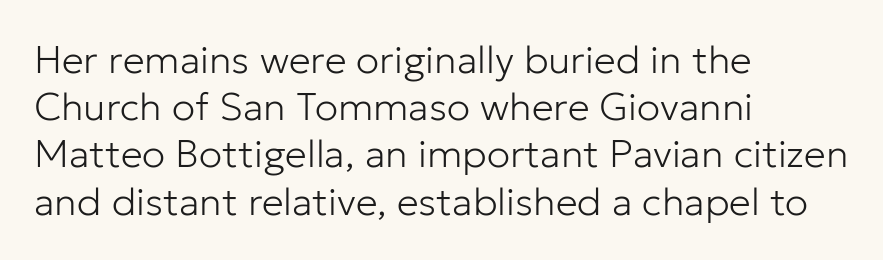
Quick note: not italic, upright. The text block is weighted toward the left margin, trailing off unevenly rightward. Compared with a typical body face, this is equally light or lighter still. There is no visible air inserted between adjacent glyphs. Letterform terminals end flat and unadorned throughout the passage. Underlining? Definitely not there.
